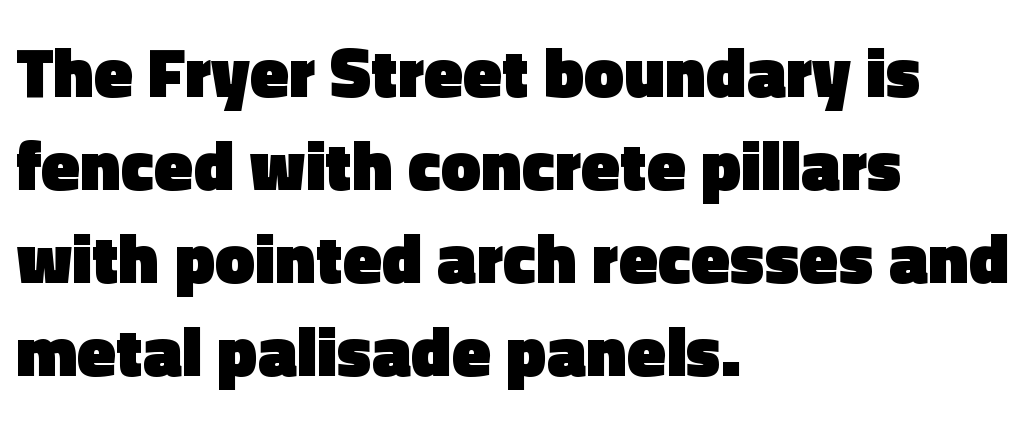
{"serif": "no", "italic": "no", "bold": "yes", "weight": "heavy", "width": "normal", "x_height": "medium", "monospaced": "no", "underline": "no", "align": "left", "line_spacing": "normal", "line_spacing_ratio": 1.31, "letter_spacing": "normal", "letter_spacing_em": 0.0, "glyph_px": 71}
